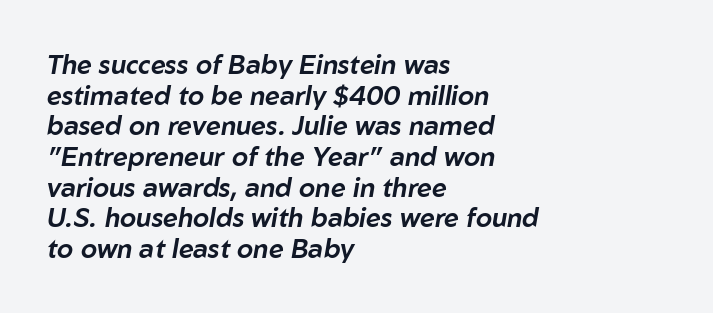
The image shows 26 px text type, italic (leaning right); set left-aligned, line spacing 1.18x, normal letter spacing, not underlined.
